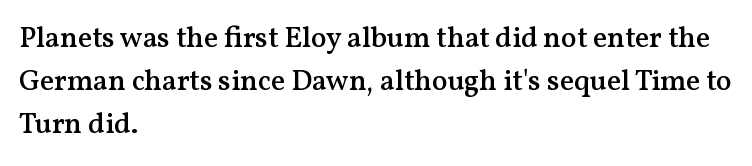
{"serif": "yes", "italic": "no", "bold": "semi", "weight": "semibold", "width": "normal", "stroke_contrast": "medium", "x_height": "medium", "monospaced": "no", "underline": "no", "align": "left", "line_spacing": "normal", "line_spacing_ratio": 1.49, "letter_spacing": "normal", "letter_spacing_em": 0.0, "glyph_px": 29}
